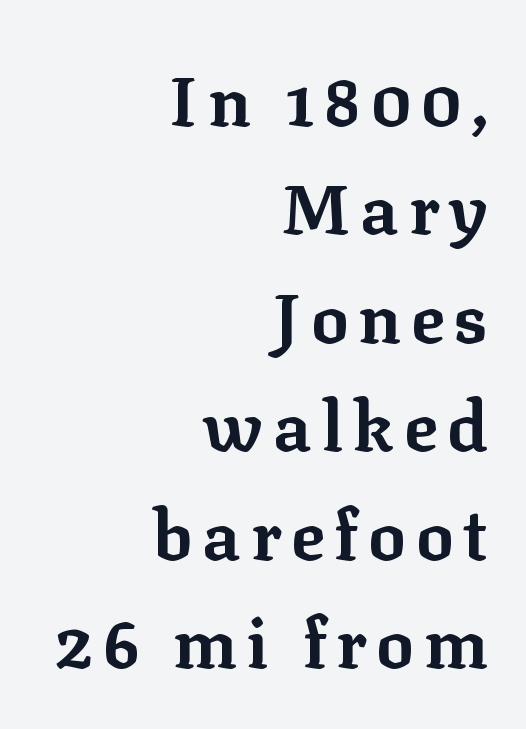
{"serif": "yes", "italic": "no", "bold": "yes", "weight": "bold", "width": "normal", "stroke_contrast": "low", "x_height": "medium", "monospaced": "no", "underline": "no", "align": "right", "line_spacing": "normal", "line_spacing_ratio": 1.55, "glyph_px": 70}
